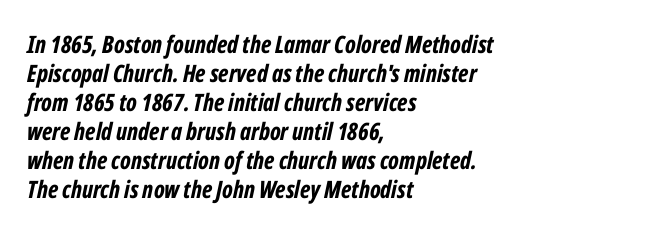
Q: Is the text bold? A: Yes.
Q: Is the text italic (slanted)? A: Yes, it leans right by about 12 degrees.
Q: Is the text underlined? A: No.
Q: How is the paragraph aligned? A: Left-aligned.
Q: Is the spacing between letters normal or unusually wide? A: Normal.
